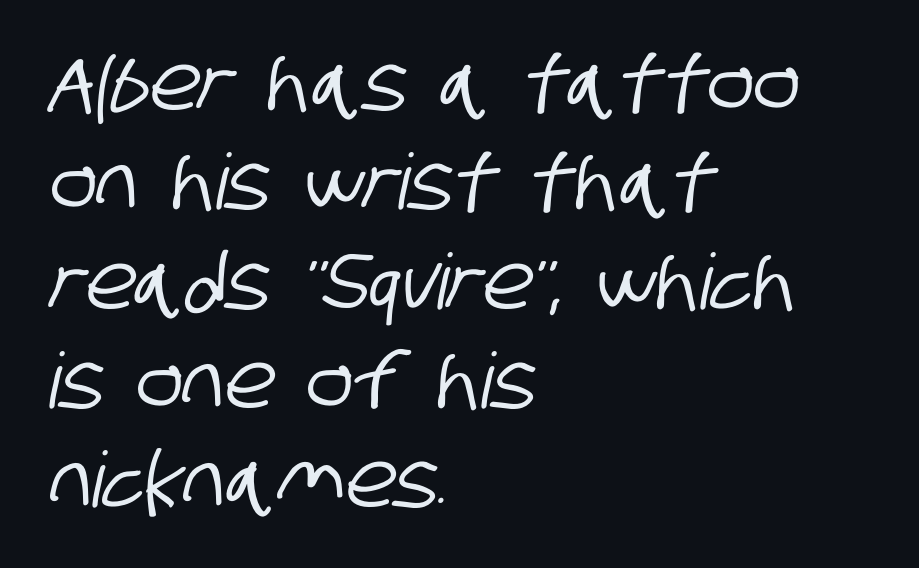
The image shows 77 px condensed sans-serif type; set left-aligned, normal line spacing (1.29x), normal letter spacing, not underlined; low stroke contrast and a large x-height.
